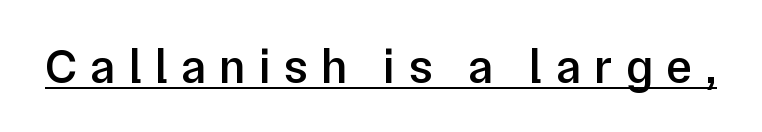
Decoration check: the copy is underlined. A typesetter would label this face a sans. In terms of letterspacing, this is a distinctly airy, spread setting. This sample uses an upright cut, with every glyph sitting square on the baseline.
